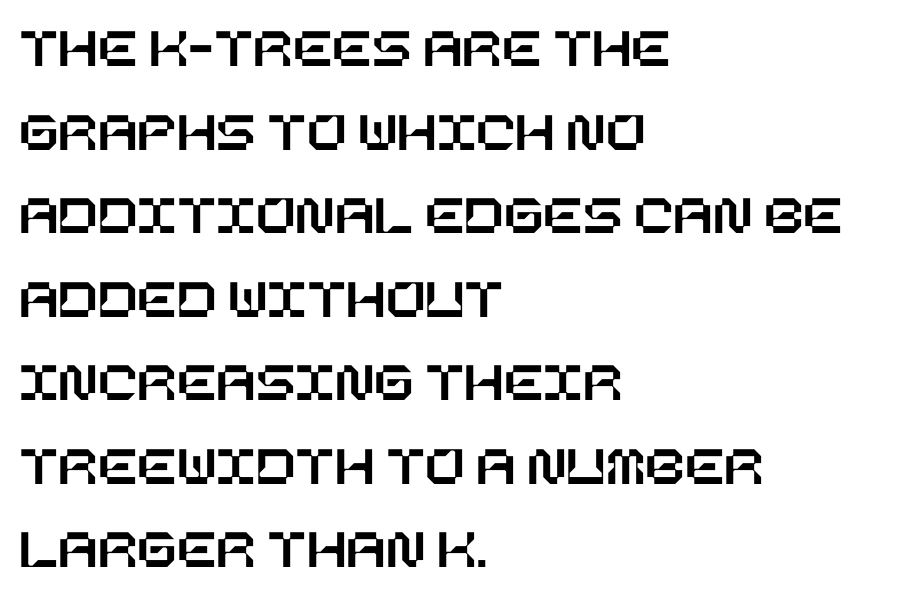
{"italic": "no", "width": "normal", "stroke_contrast": "low", "x_height": "large", "underline": "no", "align": "left", "line_spacing": "normal", "line_spacing_ratio": 1.44, "letter_spacing": "normal", "letter_spacing_em": 0.0, "glyph_px": 58}
